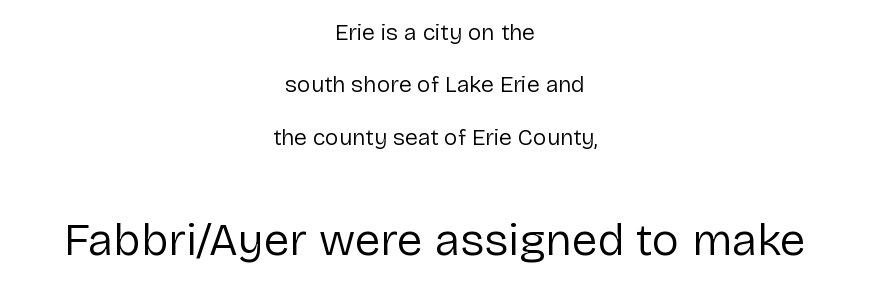
The image shows 46 px regular-weight sans-serif type, upright; set centered, loose line spacing (2.28x), normal letter spacing, not underlined; the second (bottom) block is 2.0x larger; low stroke contrast and a medium x-height.
